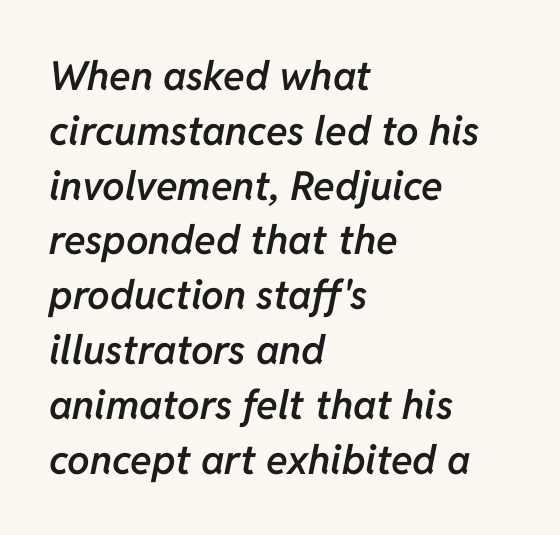
Each letter keeps its own natural width here, so spacing adapts to shape. This block has exactly the height ordinary leading produces. The type is set solid horizontally, with unmodified tracking. The letters are semibold — heavier than regular but short of a full bold.
